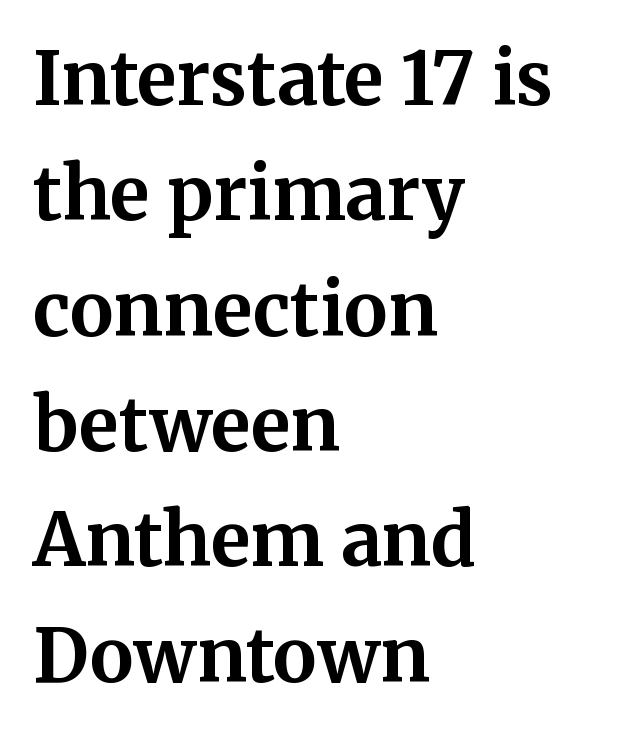
If you drew a line through each stem, it would be perfectly vertical. Leftover space on each line is placed entirely after the last word. Is there much room between lines? A standard amount, neither cramped nor airy. You'd pick this weight for a headline — it's a proper bold.
